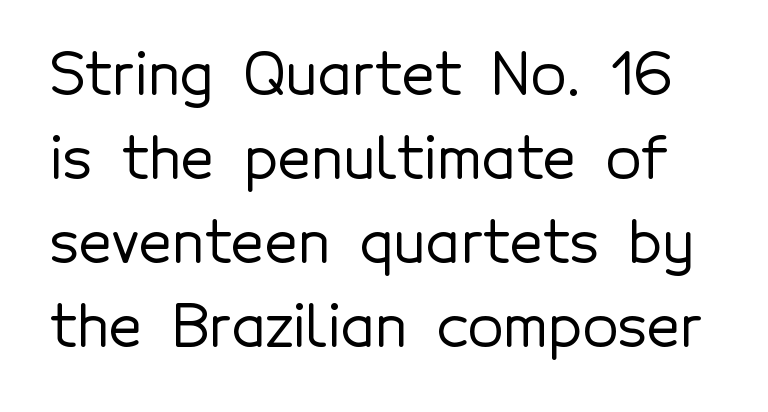
This sample uses plain, unmodified letter spacing. Reading down the column, the eye jumps a familiar distance to each next line. This is the regular roman posture of the typeface. The passage shown is typed in a proportional face where columns would drift.
